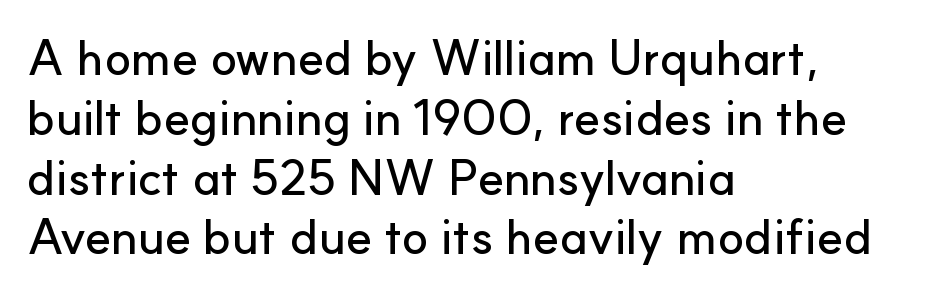
Q: Is the text italic (slanted)? A: No, it is upright.
Q: Is the typeface a serif or a sans-serif typeface? A: Sans-serif.
Q: Is the text underlined? A: No.
Q: How is the paragraph aligned? A: Left-aligned.
Q: Is the spacing between letters normal or unusually wide? A: Normal.
Q: Width (condensed, normal, or wide)? A: Normal.
Q: Stroke contrast? A: Low.
Q: x-height? A: Small.
Q: Monospaced? A: No.
